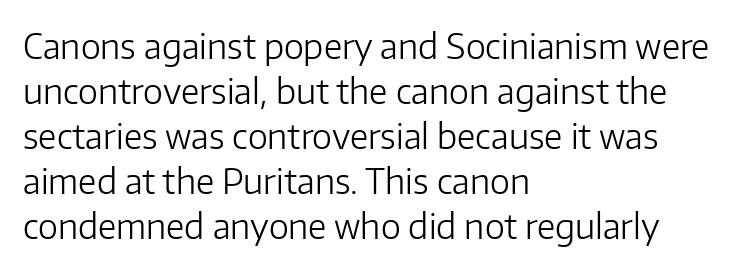
The image shows 34 px light sans-serif type, upright; set left-aligned, normal line spacing (1.32x), normal letter spacing, not underlined; low stroke contrast and a medium x-height.
